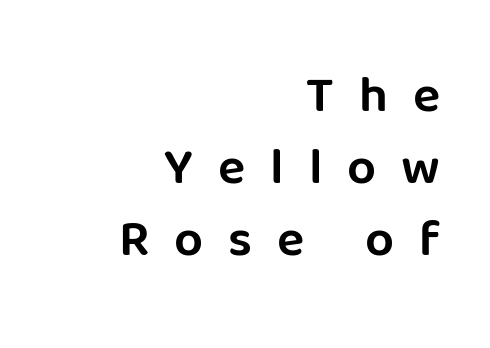
The image shows 51 px sans-serif type, upright; set right-aligned, normal line spacing (1.41x), unusually wide letter spacing (+0.49 em), not underlined; low stroke contrast and a large x-height.
